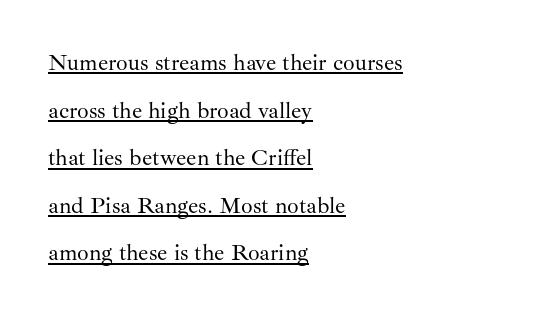
The image shows 23 px text type, upright; set left-aligned, loose line spacing (2.07x), normal letter spacing, underlined.
